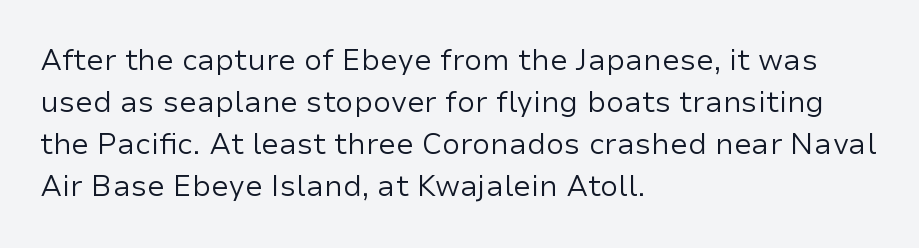
The image shows 29 px regular-weight sans-serif type, upright; set left-aligned, normal line spacing (1.45x), normal letter spacing, not underlined; low stroke contrast and a medium x-height.
